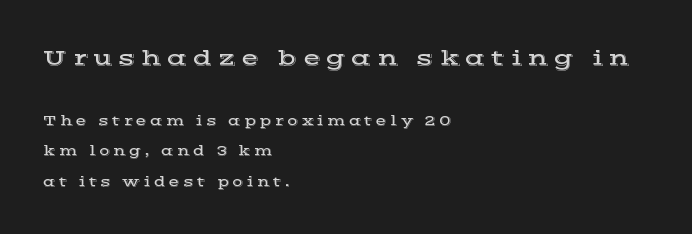
The font's upright variant was chosen for this text. Block one is the big one; block two sits smaller underneath. One glance says open: line gaps are wider than usual. Caption: multi-line text, flush left, ragged right. Underline: absent. The gaps between neighbouring characters are conspicuously large.
